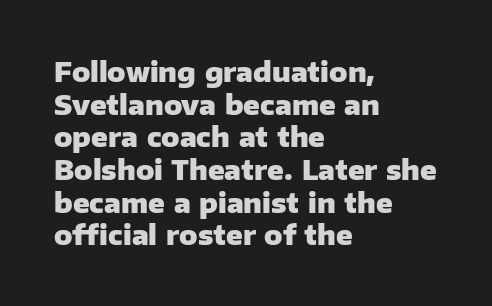
The glyphs are unaccompanied by any horizontal stroke below them. The passage shown is emphatically bold. The lettering holds an erect, upright posture throughout. Here the glyphs are tracked normally, forming tight word shapes.
